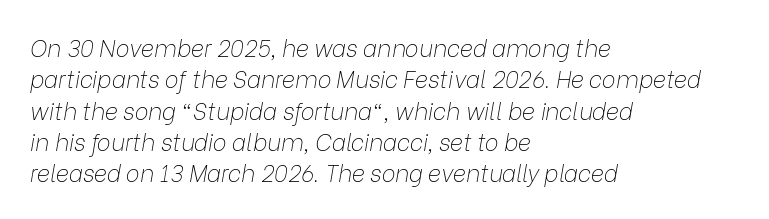
Q: Is the text bold? A: No.
Q: Is the text italic (slanted)? A: Yes, it leans right by about 9 degrees.
Q: Is the text underlined? A: No.
Q: How is the paragraph aligned? A: Left-aligned.
Q: Is the spacing between letters normal or unusually wide? A: Normal.
Q: Is the spacing between lines tight, normal or loose? A: Normal.
